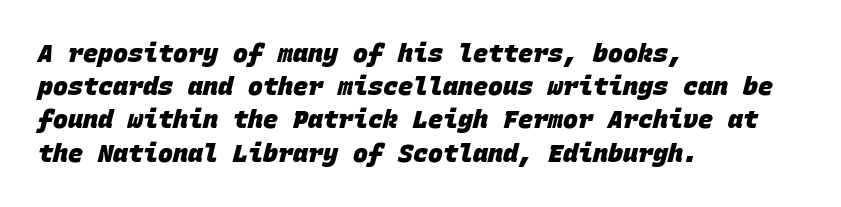
Look at the stroke-to-counter ratio: heavy, a bold. Line beginnings align vertically; line endings do not. The foot of each line stays bare and open. Rows of type keep a routine distance in the vertical direction. The passage shown has conventional tracking throughout.
